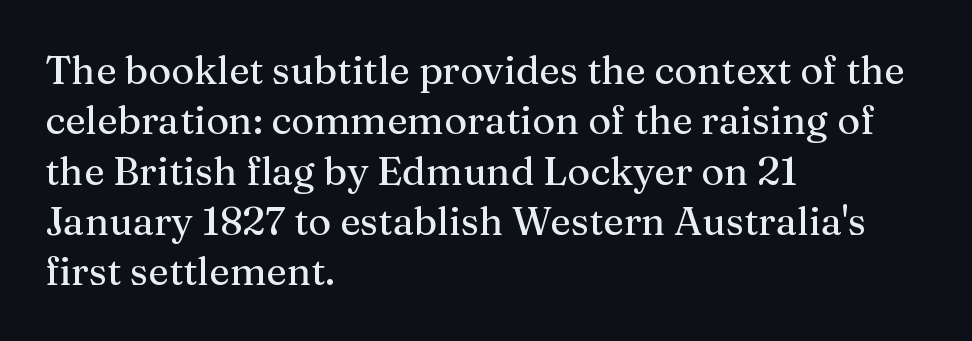
{"serif": "yes", "italic": "no", "width": "normal", "stroke_contrast": "medium", "x_height": "medium", "monospaced": "no", "underline": "no", "align": "left", "line_spacing": "normal", "line_spacing_ratio": 1.29, "letter_spacing": "normal", "letter_spacing_em": 0.0, "glyph_px": 39}
